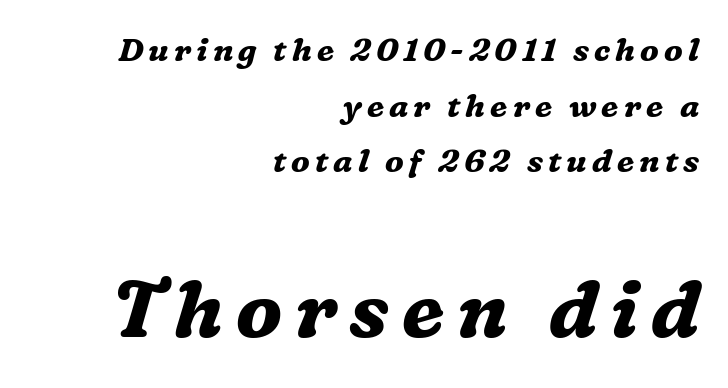
The image shows 79 px bold serif type, italic (leaning right); set right-aligned, line spacing 1.74x, not underlined; the second (bottom) block is 2.47x larger; medium stroke contrast and a medium x-height.
